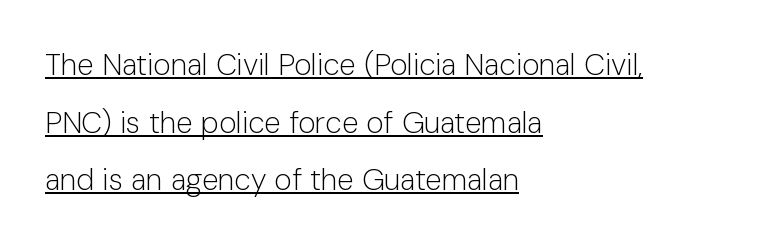
Q: Is the text bold? A: No.
Q: Is the text italic (slanted)? A: No, it is upright.
Q: Is the typeface a serif or a sans-serif typeface? A: Sans-serif.
Q: Is the text underlined? A: Yes.
Q: How is the paragraph aligned? A: Left-aligned.
Q: Is the spacing between letters normal or unusually wide? A: Normal.
Q: Is the spacing between lines tight, normal or loose? A: Loose.
Q: Width (condensed, normal, or wide)? A: Normal.
Q: Stroke contrast? A: Low.
Q: x-height? A: Medium.
Q: Monospaced? A: No.
